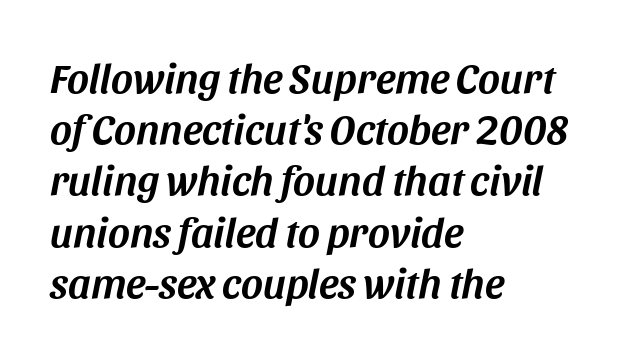
{"italic": "yes", "lean": "right", "slant_degrees": 11, "width": "normal", "stroke_contrast": "medium", "x_height": "large", "monospaced": "no", "underline": "no", "align": "left", "line_spacing_ratio": 1.22, "letter_spacing": "normal", "letter_spacing_em": 0.0, "glyph_px": 42}
